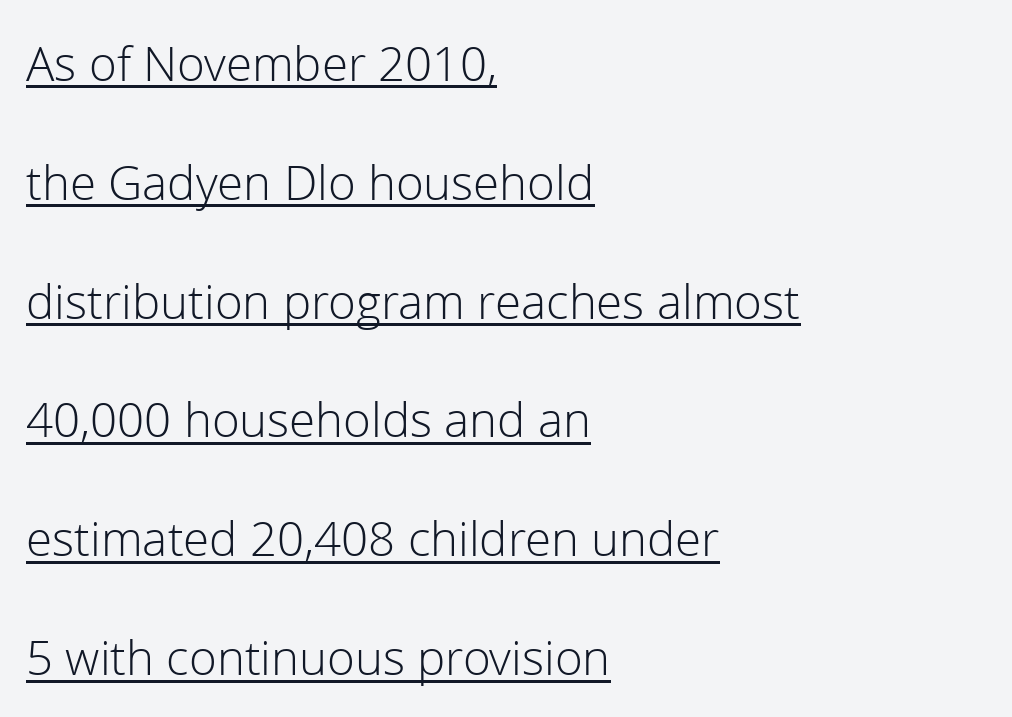
{"serif": "no", "italic": "no", "bold": "no", "weight": "light", "width": "normal", "stroke_contrast": "low", "x_height": "medium", "monospaced": "no", "underline": "yes", "align": "left", "line_spacing": "loose", "line_spacing_ratio": 2.33, "letter_spacing": "normal", "letter_spacing_em": 0.0, "glyph_px": 51}
